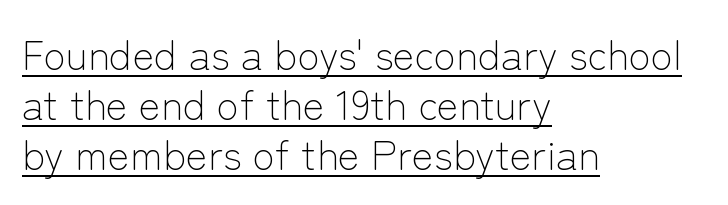
Stem width sits at or under what a default text font uses. Layout note: lines flush left. The typeface chosen for these lines omits serifs. Think of a printed novel: that variable character pitch is what you see here. Beneath each row of characters lies a ruled line.
